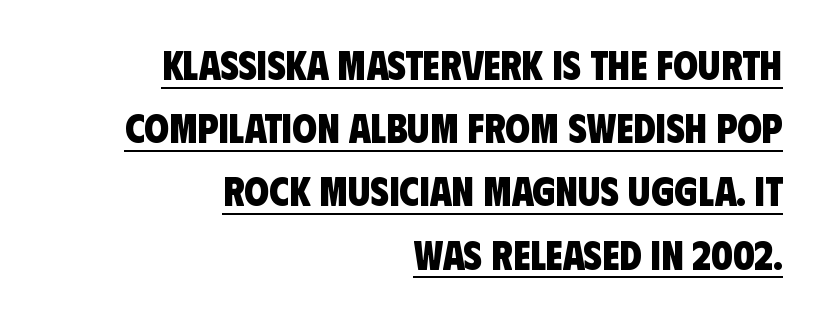
The image shows 40 px heavy, condensed sans-serif type; set right-aligned, normal line spacing (1.58x), normal letter spacing, underlined; low stroke contrast and a large x-height.
